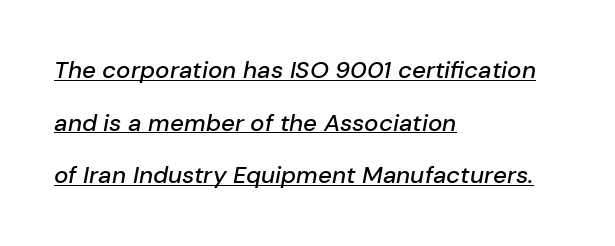
Q: Is the text italic (slanted)? A: Yes, it leans right by about 10 degrees.
Q: Is the text underlined? A: Yes.
Q: How is the paragraph aligned? A: Left-aligned.
Q: Is the spacing between letters normal or unusually wide? A: Normal.
Q: Is the spacing between lines tight, normal or loose? A: Loose.
